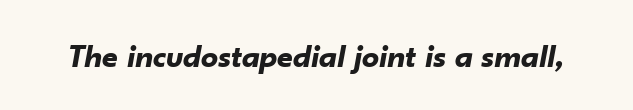
The rendering keeps characters at their native spacing. Varying glyph widths throughout — classic text-font behaviour. The typesetting leans heavy: a genuine bold. Clear beneath every line of the passage. Designer's note — italics engaged.
